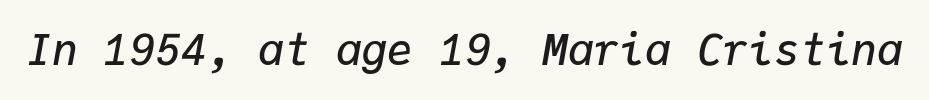
{"italic": "yes", "lean": "right", "slant_degrees": 9, "bold": "semi", "weight": "semibold", "width": "normal", "stroke_contrast": "low", "x_height": "medium", "monospaced": "yes", "underline": "no", "letter_spacing": "normal", "letter_spacing_em": 0.0, "glyph_px": 43}
